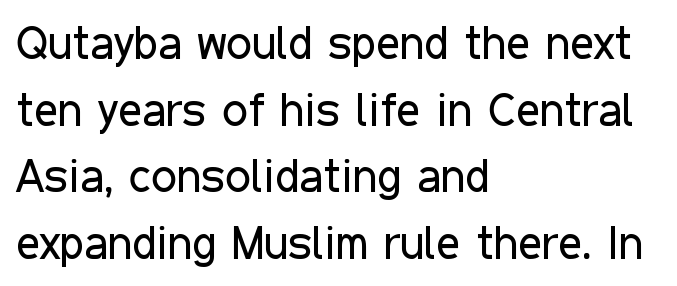
Q: Is the text bold? A: No.
Q: Is the text italic (slanted)? A: No, it is upright.
Q: Is the typeface a serif or a sans-serif typeface? A: Sans-serif.
Q: Is the text underlined? A: No.
Q: How is the paragraph aligned? A: Left-aligned.
Q: Is the spacing between letters normal or unusually wide? A: Normal.
Q: Is the spacing between lines tight, normal or loose? A: Normal.
Q: Width (condensed, normal, or wide)? A: Condensed.
Q: Stroke contrast? A: Low.
Q: x-height? A: Medium.
Q: Monospaced? A: No.
